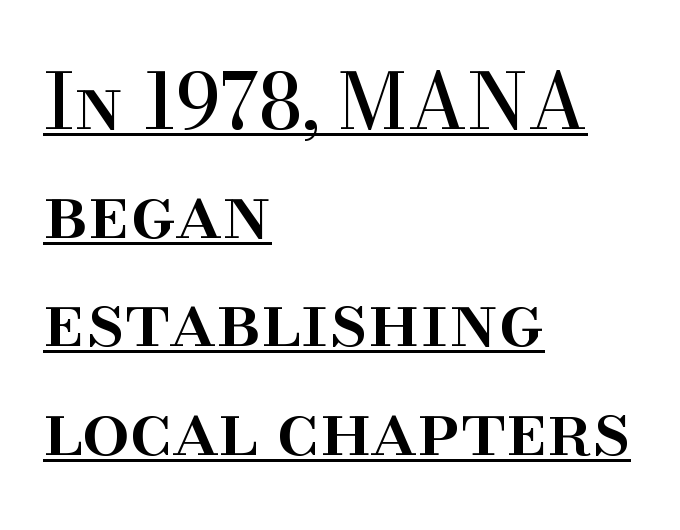
The image shows 76 px serif type, upright; set left-aligned, normal line spacing (1.43x), normal letter spacing, underlined; high stroke contrast and a small x-height.
